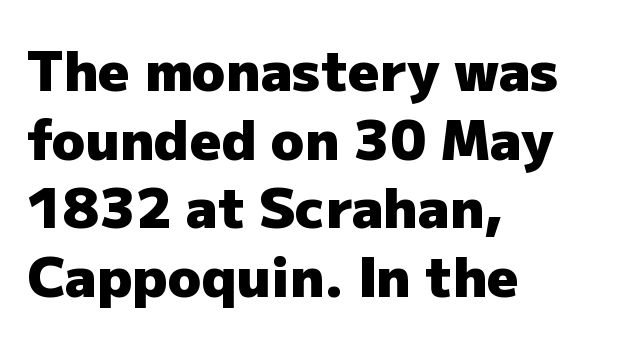
The image shows 55 px heavy sans-serif type, upright; set left-aligned, normal line spacing (1.25x), normal letter spacing, not underlined; low stroke contrast and a medium x-height.
